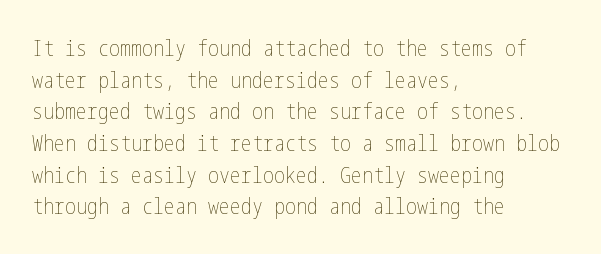
Ordinary non-slanted type is in use. Whoever set this chose a conventional vertical rhythm. Nothing unusual about the tracking: characters are spaced as the font intends. Every row of glyphs begins at an identical x-position on the left.
